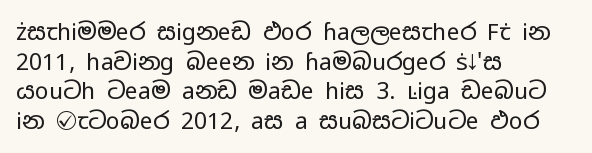
Q: Is the text bold? A: No.
Q: Is the text italic (slanted)? A: No, it is upright.
Q: Is the text underlined? A: No.
Q: How is the paragraph aligned? A: Left-aligned.
Q: Is the spacing between letters normal or unusually wide? A: Normal.
Q: Is the spacing between lines tight, normal or loose? A: Normal.
